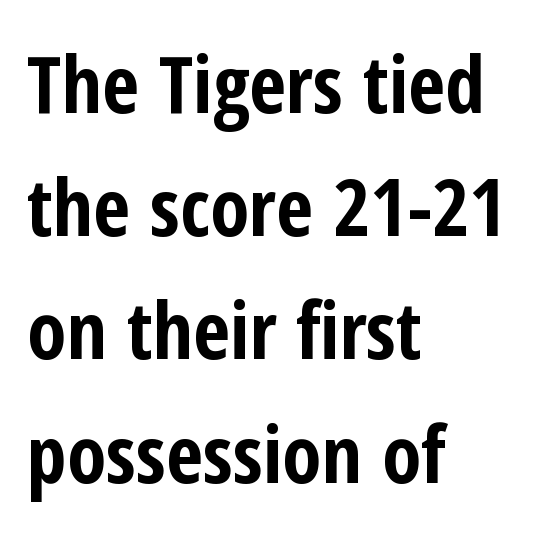
Q: Is the text bold? A: Yes.
Q: Is the text italic (slanted)? A: No, it is upright.
Q: Is the typeface a serif or a sans-serif typeface? A: Sans-serif.
Q: Is the text underlined? A: No.
Q: How is the paragraph aligned? A: Left-aligned.
Q: Is the spacing between letters normal or unusually wide? A: Normal.
Q: Is the spacing between lines tight, normal or loose? A: Normal.
Q: Width (condensed, normal, or wide)? A: Condensed.
Q: Stroke contrast? A: Low.
Q: x-height? A: Medium.
Q: Monospaced? A: No.
